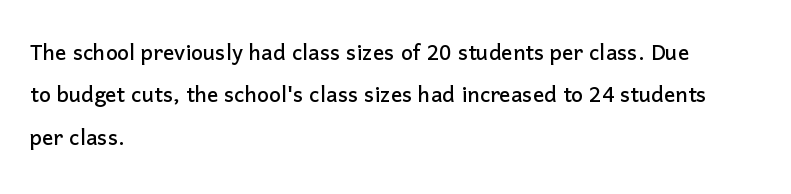
These lines sit exactly where default settings would place them. The rendering keeps characters at their native spacing. Style check: upright. Font category for this specimen: sans-serif. The typesetter chose a ragged-right arrangement here.
